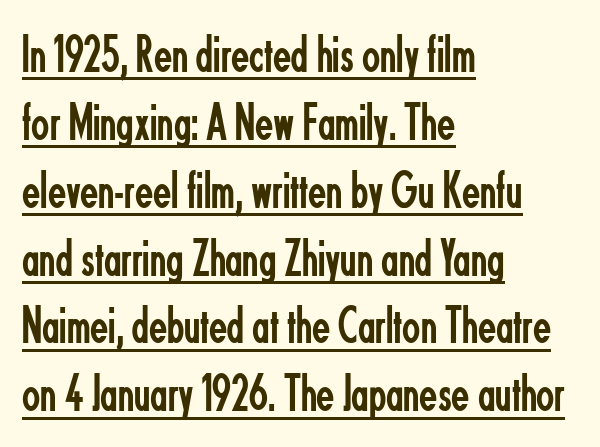
Q: Is the text bold? A: No.
Q: Is the text italic (slanted)? A: No, it is upright.
Q: Is the typeface a serif or a sans-serif typeface? A: Sans-serif.
Q: Is the text underlined? A: Yes.
Q: How is the paragraph aligned? A: Left-aligned.
Q: Is the spacing between letters normal or unusually wide? A: Normal.
Q: Is the spacing between lines tight, normal or loose? A: Normal.
Q: Width (condensed, normal, or wide)? A: Condensed.
Q: Stroke contrast? A: Low.
Q: x-height? A: Small.
Q: Monospaced? A: No.
